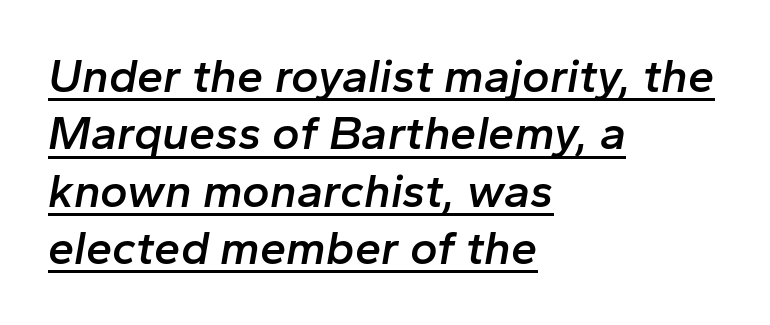
Q: Is the text bold? A: Semi-bold.
Q: Is the text italic (slanted)? A: Yes, it leans right by about 10 degrees.
Q: Is the text underlined? A: Yes.
Q: How is the paragraph aligned? A: Left-aligned.
Q: Is the spacing between letters normal or unusually wide? A: Normal.
Q: Width (condensed, normal, or wide)? A: Normal.
Q: Stroke contrast? A: Low.
Q: x-height? A: Medium.
Q: Monospaced? A: No.
